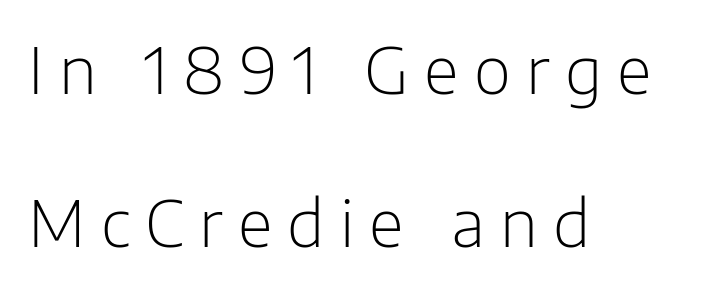
The image shows 64 px light sans-serif type, upright; set left-aligned, loose line spacing (2.39x), unusually wide letter spacing (+0.24 em), not underlined; low stroke contrast and a medium x-height.
